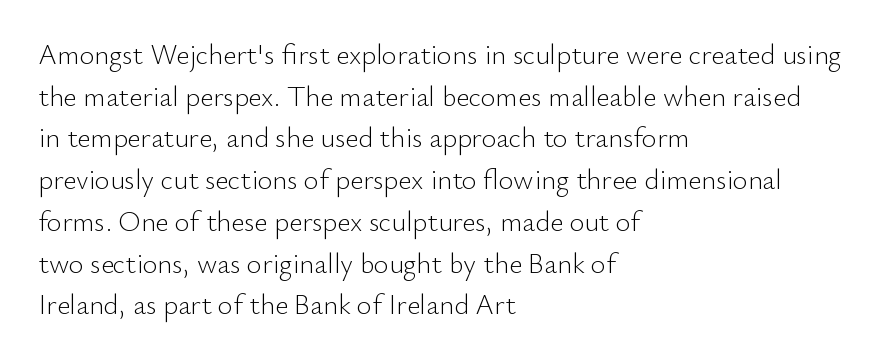
Nobody touched the tracking dial on this one. Notice how the stems are strictly vertical — no italics here. Caption: face not bold, strokes unweighted. The letters carry no serifs — their stems end cleanly without finishing strokes. These lines are rendered in a variable-pitch font. The vertical gap from one line to the next is medium.
